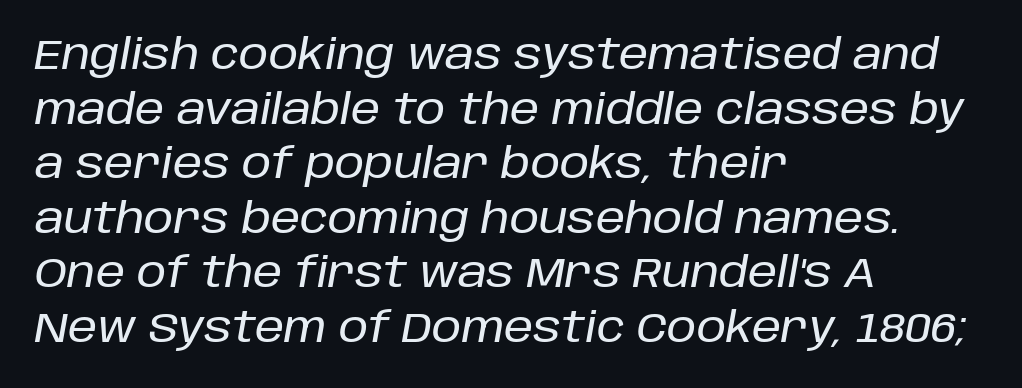
Letter spacing: default. Underlining? Definitely not there. Note the varied advance widths — an 'i' is clearly narrower than an 'm'. Leading matches the norm, producing a regular column. The glyphs look as if they've been sheared to an angle.
